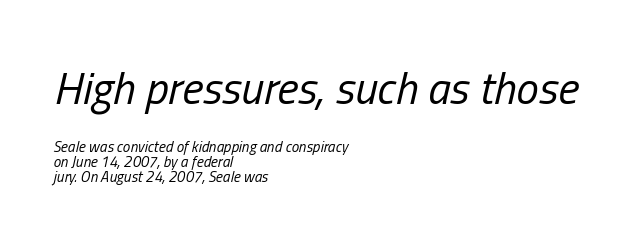
Short note: letters normally spaced. Weight: not bold — regular or lighter. Whoever set this made the first block the dominant, larger element. The paragraph has a hard left edge and a soft right edge.
